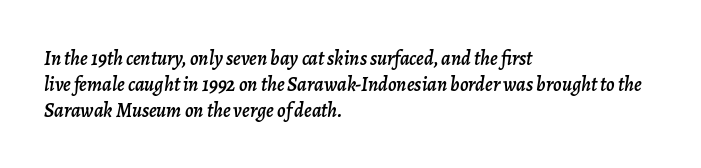
In terms of letterspacing, this is plain default setting. Layout note: lines flush left. The rows are spaced the way most documents space them. The rendering applies a slant to the glyphs. This rendering features lettering with no underline.
